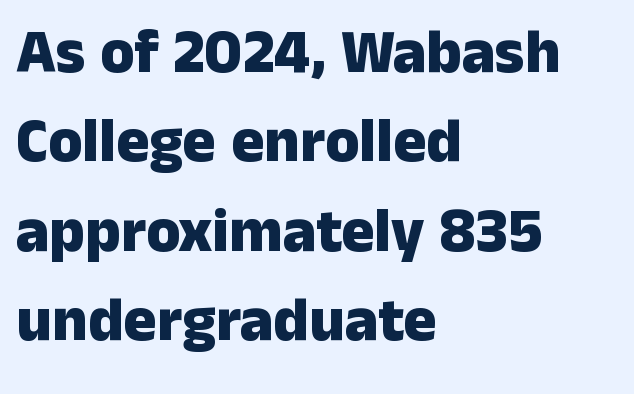
{"serif": "no", "italic": "no", "bold": "yes", "weight": "heavy", "width": "normal", "stroke_contrast": "low", "x_height": "medium", "monospaced": "no", "underline": "no", "align": "left", "line_spacing": "normal", "line_spacing_ratio": 1.44, "letter_spacing": "normal", "letter_spacing_em": 0.0, "glyph_px": 62}
